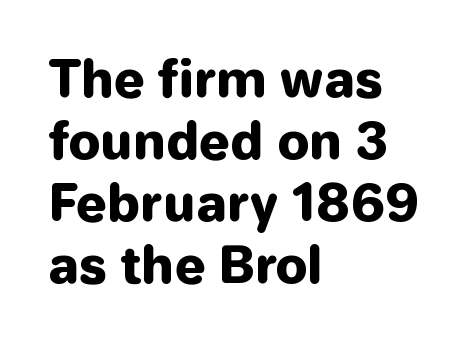
{"serif": "no", "italic": "no", "bold": "yes", "weight": "heavy", "width": "normal", "stroke_contrast": "low", "x_height": "medium", "monospaced": "no", "underline": "no", "align": "left", "line_spacing_ratio": 1.24, "letter_spacing": "normal", "letter_spacing_em": 0.0, "glyph_px": 50}
